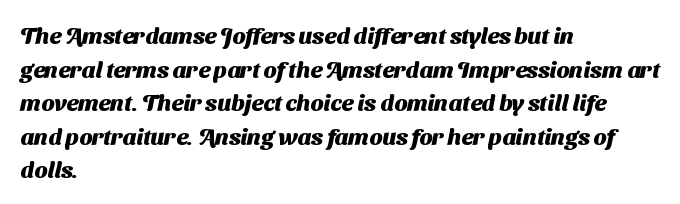
The image shows 23 px bold type; set left-aligned, normal line spacing (1.46x), normal letter spacing, not underlined.
